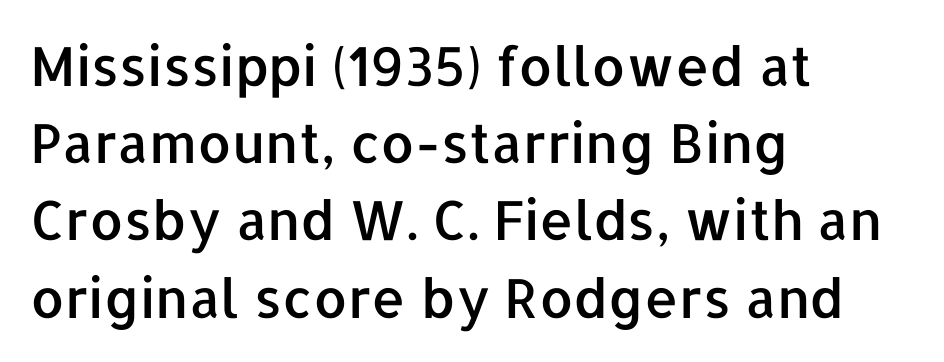
{"serif": "no", "italic": "no", "width": "normal", "stroke_contrast": "low", "x_height": "medium", "monospaced": "no", "underline": "no", "align": "left", "line_spacing": "normal", "line_spacing_ratio": 1.43, "letter_spacing": "normal", "letter_spacing_em": 0.0, "glyph_px": 54}
